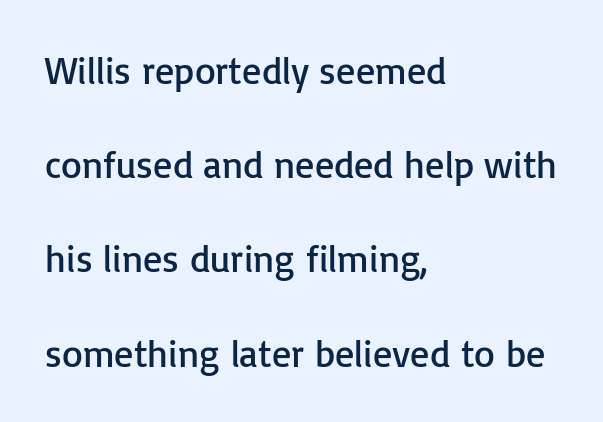
The image shows 38 px regular-weight sans-serif type, upright; set left-aligned, loose line spacing (2.48x), normal letter spacing, not underlined; low stroke contrast and a medium x-height.
